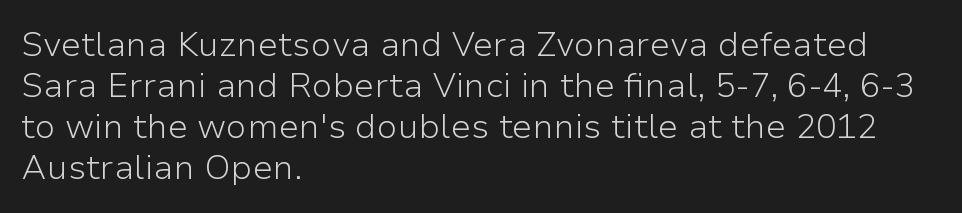
Serifs: no, the terminals of the letterforms are clean. The glyphs are unaccompanied by any horizontal stroke below them. The paragraph has a hard left edge and a soft right edge. Upright lettering throughout. These glyphs show unthickened strokes, regular width or finer.
